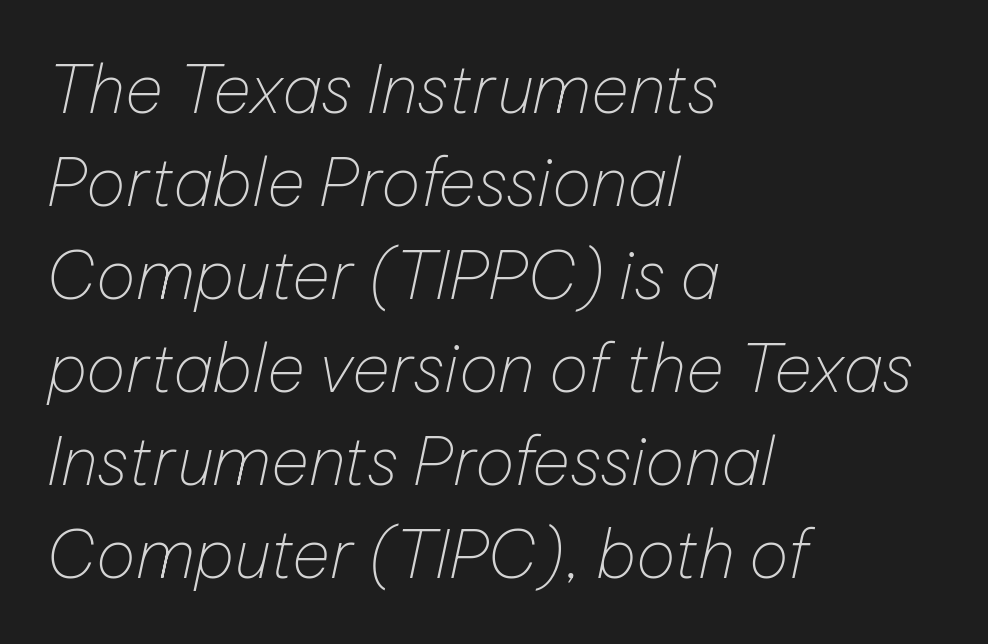
The image shows 66 px thin type, italic (leaning right); set left-aligned, normal line spacing (1.41x), normal letter spacing, not underlined; low stroke contrast and a medium x-height.
